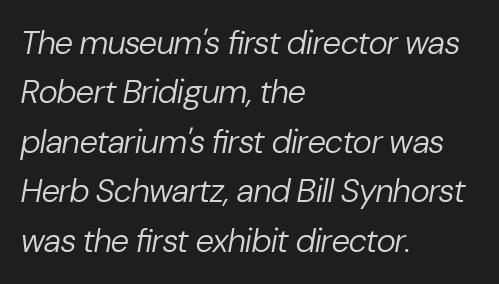
Weight: in the light-to-regular range. Notice how descenders clear the ascenders below comfortably — that's standard leading. There is no visible air inserted between adjacent glyphs. The rendering uses natural spacing where letterforms have individual widths.
